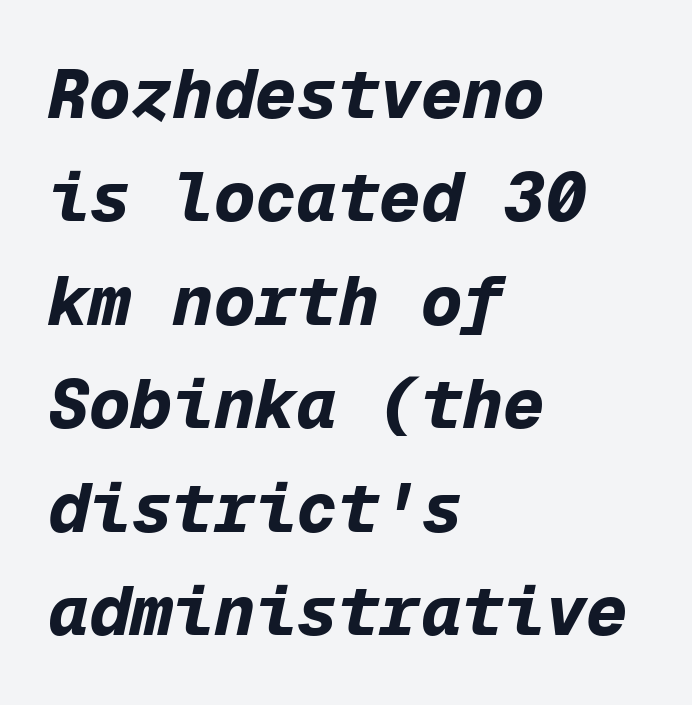
{"italic": "yes", "lean": "right", "slant_degrees": 12, "bold": "yes", "weight": "bold", "width": "normal", "stroke_contrast": "low", "x_height": "medium", "monospaced": "yes", "underline": "no", "align": "left", "line_spacing": "normal", "line_spacing_ratio": 1.5, "letter_spacing": "normal", "letter_spacing_em": 0.0, "glyph_px": 69}
